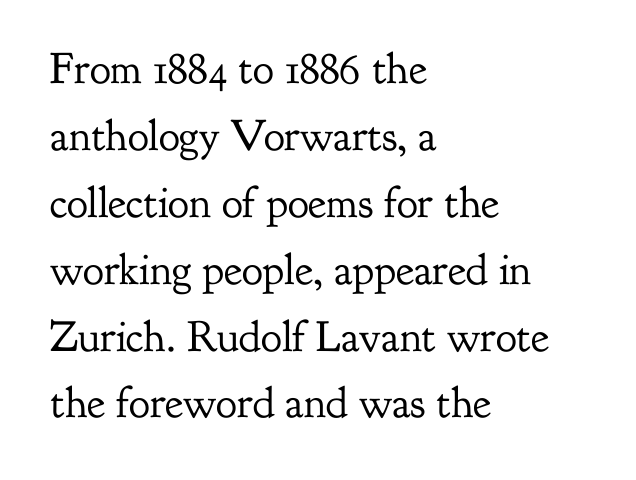
Stroke terminals: seriffed. In CSS terms this would be text-align: left. Is this a fixed-width face? No — the glyphs have proportional, varying widths. The lines sit at an ordinary, default distance from one another.
